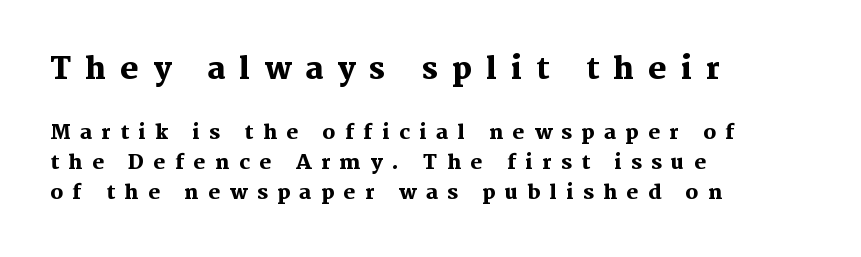
{"serif": "yes", "italic": "no", "bold": "yes", "weight": "heavy", "width": "normal", "stroke_contrast": "medium", "x_height": "medium", "monospaced": "no", "underline": "no", "align": "left", "line_spacing": "normal", "line_spacing_ratio": 1.52, "letter_spacing": "wide", "letter_spacing_em": 0.47, "larger_block": "first", "size_ratio": 1.5, "glyph_px": 30}
